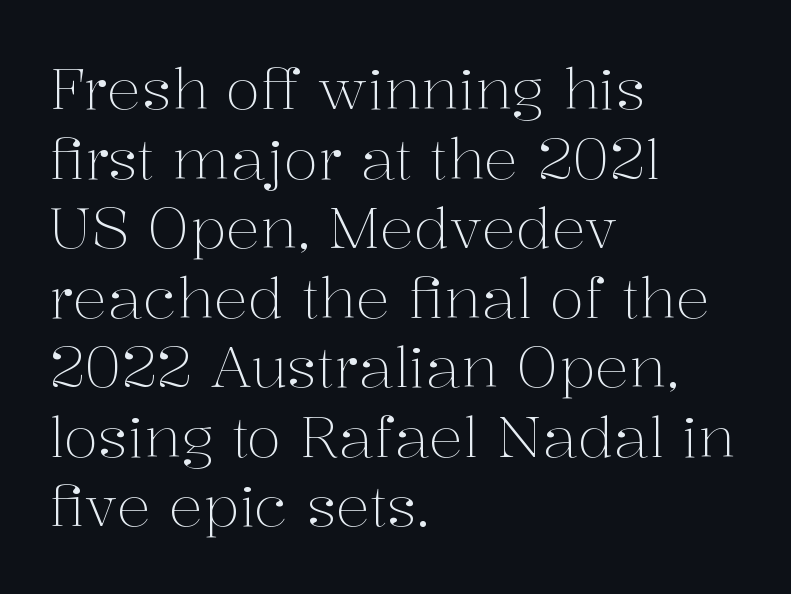
{"serif": "yes", "italic": "no", "bold": "no", "weight": "light", "width": "normal", "stroke_contrast": "medium", "x_height": "medium", "monospaced": "no", "underline": "no", "align": "left", "line_spacing_ratio": 1.22, "letter_spacing": "normal", "letter_spacing_em": 0.0, "glyph_px": 57}
